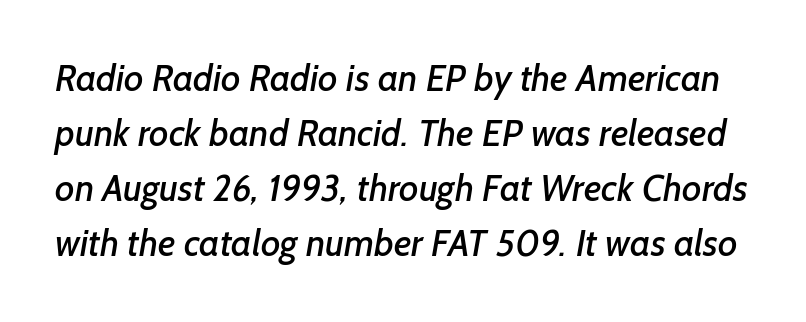
The type family on display is of the sans-serif kind. The letterforms sit shoulder to shoulder at normal distance. Proportional: the letters do not fall into vertical columns. Descenders are the only things crossing below the line. The leading is moderate, giving the passage an even texture.
